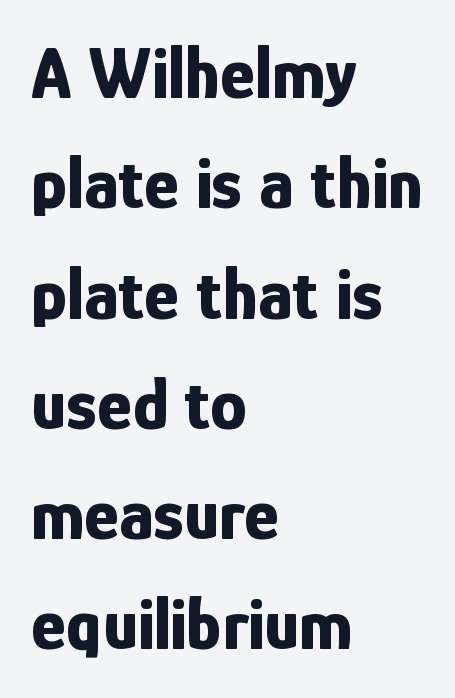
The image shows 74 px bold, condensed sans-serif type, upright; set left-aligned, normal line spacing (1.49x), normal letter spacing, not underlined; low stroke contrast and a medium x-height.
